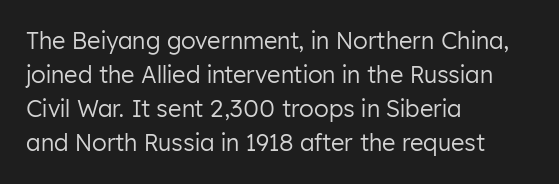
The image shows 23 px text type, upright; set left-aligned, normal line spacing (1.48x), normal letter spacing, not underlined.
